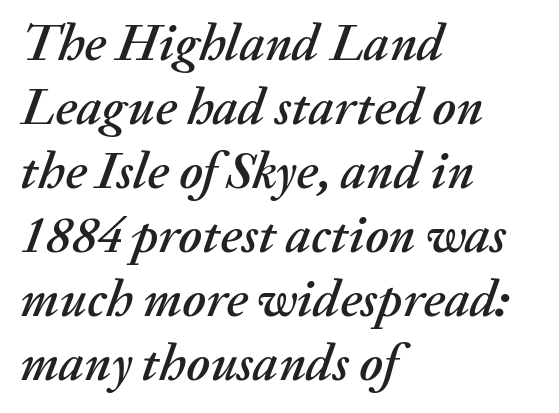
Q: Is the text italic (slanted)? A: Yes, it leans right by about 20 degrees.
Q: Is the text underlined? A: No.
Q: How is the paragraph aligned? A: Left-aligned.
Q: Is the spacing between letters normal or unusually wide? A: Normal.
Q: Width (condensed, normal, or wide)? A: Normal.
Q: Stroke contrast? A: Medium.
Q: x-height? A: Medium.
Q: Monospaced? A: No.
